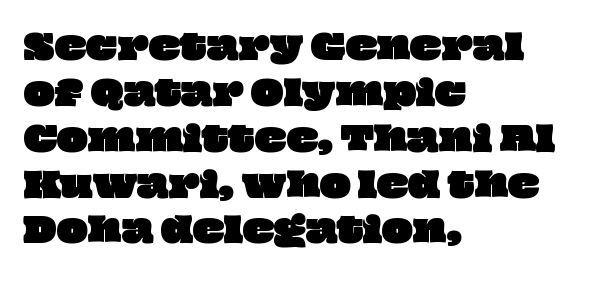
Q: Is the text underlined? A: No.
Q: How is the paragraph aligned? A: Left-aligned.
Q: Is the spacing between letters normal or unusually wide? A: Normal.
Q: Is the spacing between lines tight, normal or loose? A: Normal.
Q: Width (condensed, normal, or wide)? A: Wide.
Q: Stroke contrast? A: Low.
Q: x-height? A: Large.
Q: Monospaced? A: No.
